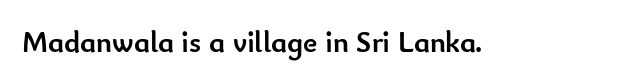
The image shows 30 px semibold sans-serif type, upright; set normal letter spacing, not underlined; low stroke contrast and a small x-height.
